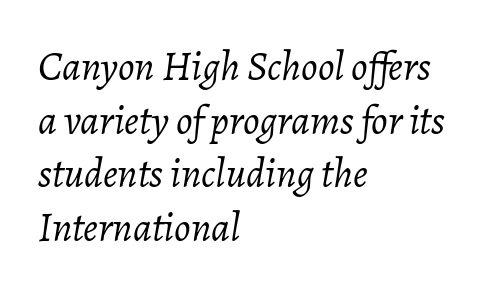
The paragraph has a hard left edge and a soft right edge. Whoever set this chose a conventional vertical rhythm. This sample has the flowing, uneven cadence of proportional lettering. The specimen omits any rule beneath the text block's lines. Does the lettering tilt? It does — this is italic. Weight: regular or lighter.
